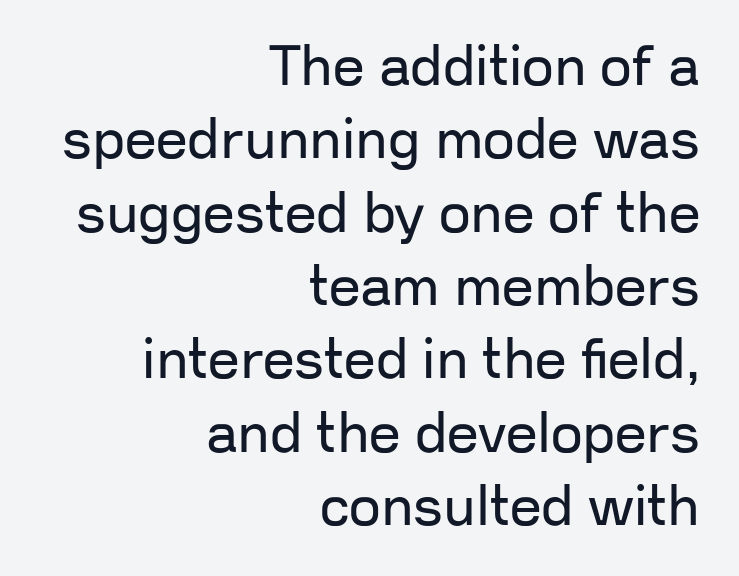
The image shows 56 px regular-weight sans-serif type, upright; set right-aligned, normal line spacing (1.31x), normal letter spacing, not underlined; low stroke contrast and a medium x-height.
